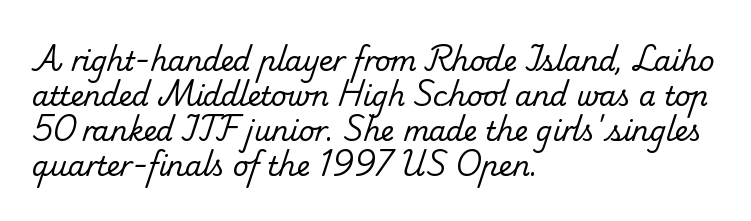
Leading: standard. Characters follow at the spacing the type designer built in. Where is the straight margin? On the left. A quiet, ordinary-to-light weight characterises the typeface. Decoration check: the copy has no underline.
